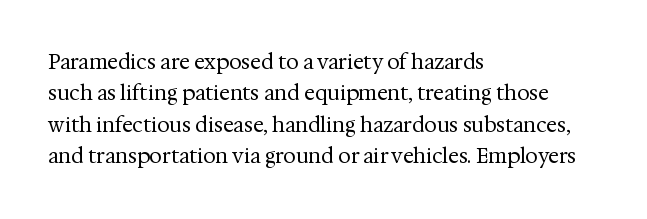
Q: Is the text bold? A: No.
Q: Is the text italic (slanted)? A: No, it is upright.
Q: Is the text underlined? A: No.
Q: How is the paragraph aligned? A: Left-aligned.
Q: Is the spacing between letters normal or unusually wide? A: Normal.
Q: Is the spacing between lines tight, normal or loose? A: Normal.
